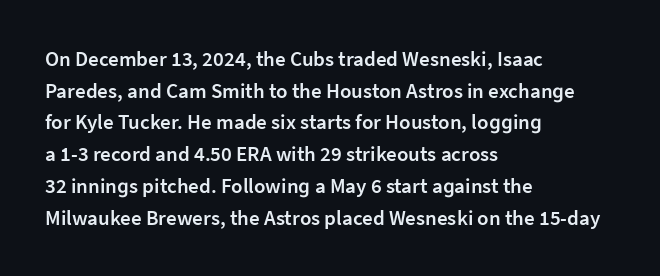
{"italic": "no", "bold": "semi", "underline": "no", "align": "left", "line_spacing": "normal", "line_spacing_ratio": 1.51, "letter_spacing": "normal", "letter_spacing_em": 0.0, "glyph_px": 21}
